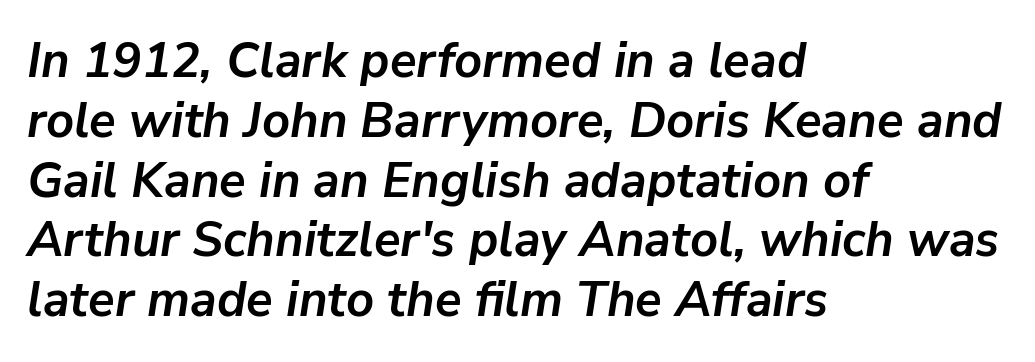
{"italic": "yes", "lean": "right", "slant_degrees": 9, "bold": "yes", "weight": "semibold", "width": "normal", "stroke_contrast": "low", "x_height": "medium", "monospaced": "no", "underline": "no", "align": "left", "line_spacing_ratio": 1.22, "letter_spacing": "normal", "letter_spacing_em": 0.0, "glyph_px": 49}
